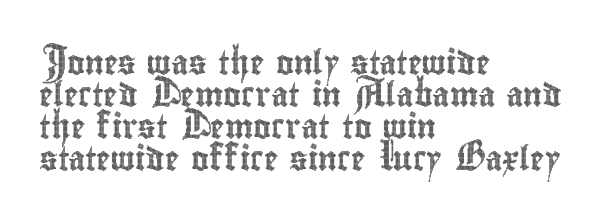
Just letters on the line, the space beneath them empty. Honestly, the row spacing looks completely unremarkable. No italicization has been applied; the sample stays upright. Teacher's note: observe the even left margin — that is flush-left alignment. Glyph-to-glyph distance matches everyday printed text.
